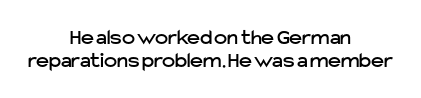
The image shows 22 px text type, upright; set centered, tight line spacing (1.03x), normal letter spacing, not underlined.
